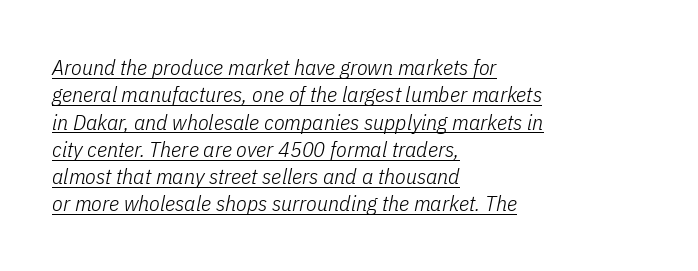
The typesetting does not lean heavy: it is not bold. Rendered with sloped, italic letterforms. Like a heading marked for emphasis, these lines bear an underscore. The type is set solid horizontally, with unmodified tracking.
